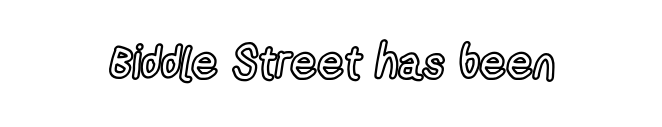
Q: Is the text italic (slanted)? A: Yes.
Q: Is the text underlined? A: No.
Q: Is the spacing between letters normal or unusually wide? A: Normal.
Q: Width (condensed, normal, or wide)? A: Condensed.
Q: x-height? A: Medium.
Q: Monospaced? A: No.
